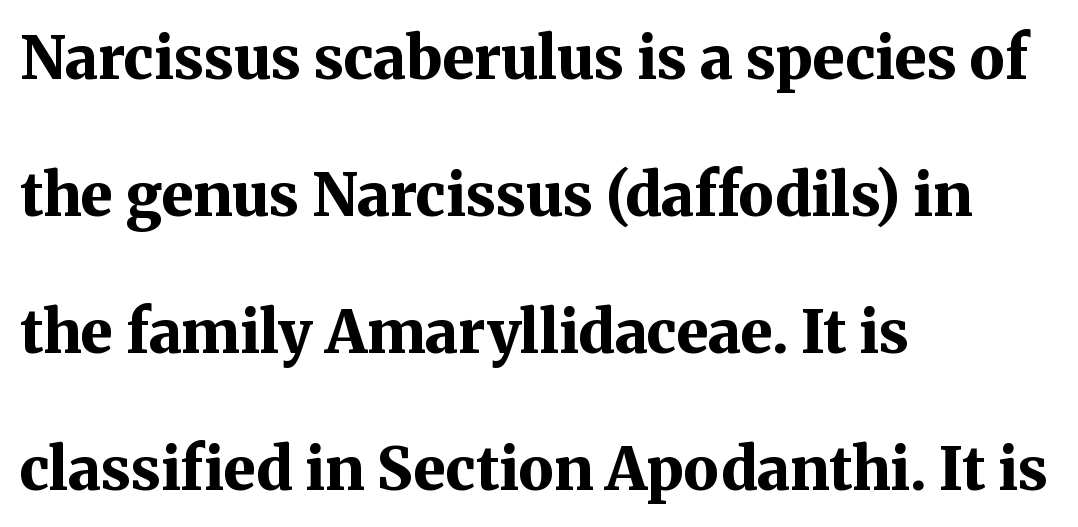
{"serif": "yes", "italic": "no", "bold": "yes", "weight": "bold", "width": "normal", "stroke_contrast": "medium", "x_height": "medium", "monospaced": "no", "underline": "no", "align": "left", "line_spacing": "loose", "line_spacing_ratio": 2.32, "letter_spacing": "normal", "letter_spacing_em": 0.0, "glyph_px": 59}
